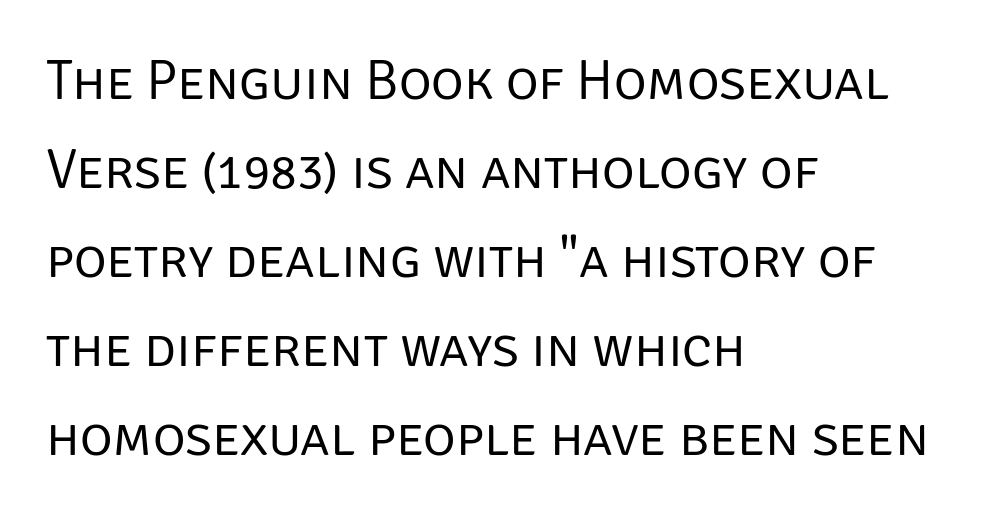
{"serif": "no", "italic": "no", "bold": "no", "weight": "regular", "width": "normal", "stroke_contrast": "low", "x_height": "large", "monospaced": "no", "underline": "no", "align": "left", "line_spacing": "normal", "line_spacing_ratio": 1.59, "letter_spacing": "normal", "letter_spacing_em": 0.0, "glyph_px": 56}
